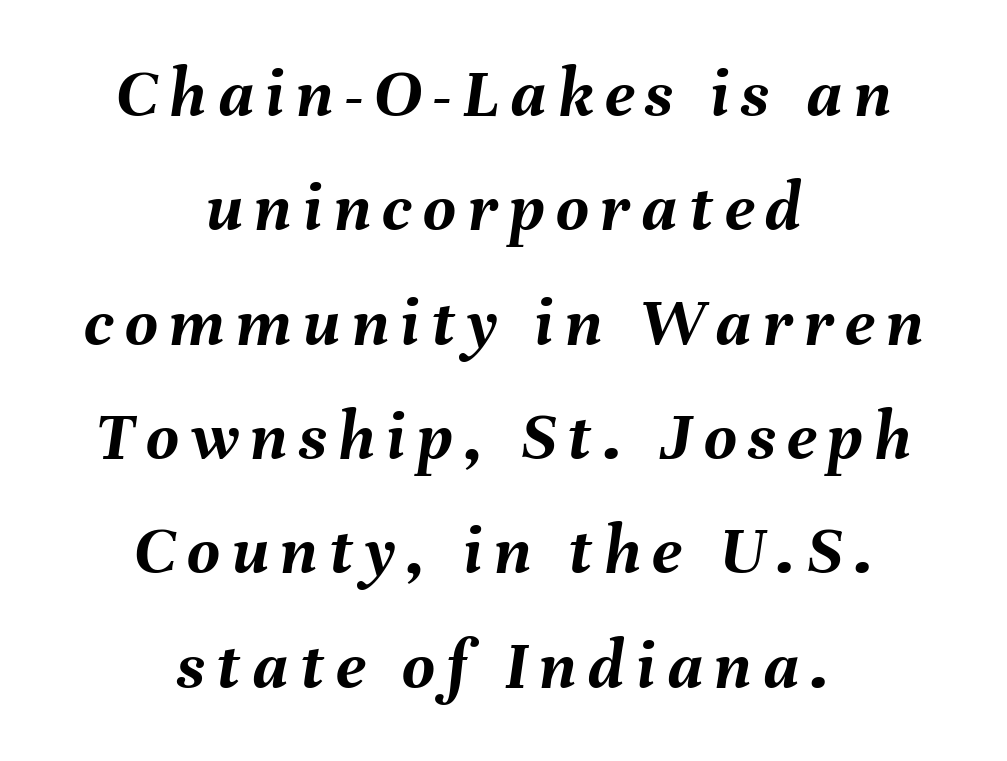
Q: Is the text bold? A: Yes.
Q: Is the text italic (slanted)? A: Yes, it leans right by about 8 degrees.
Q: Is the text underlined? A: No.
Q: How is the paragraph aligned? A: Centered.
Q: Is the spacing between lines tight, normal or loose? A: Normal.
Q: Width (condensed, normal, or wide)? A: Normal.
Q: Stroke contrast? A: Medium.
Q: x-height? A: Medium.
Q: Monospaced? A: No.
